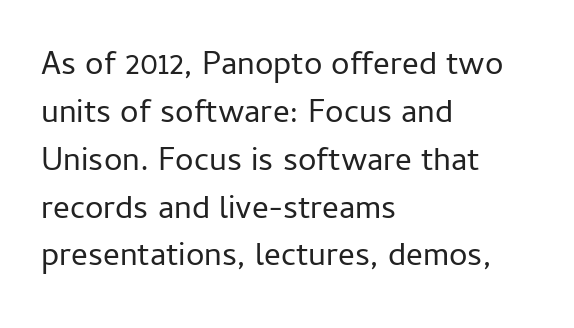
Q: Is the text bold? A: No.
Q: Is the text italic (slanted)? A: No, it is upright.
Q: Is the typeface a serif or a sans-serif typeface? A: Sans-serif.
Q: Is the text underlined? A: No.
Q: How is the paragraph aligned? A: Left-aligned.
Q: Is the spacing between letters normal or unusually wide? A: Normal.
Q: Is the spacing between lines tight, normal or loose? A: Normal.
Q: Width (condensed, normal, or wide)? A: Normal.
Q: Stroke contrast? A: Low.
Q: x-height? A: Medium.
Q: Monospaced? A: No.
